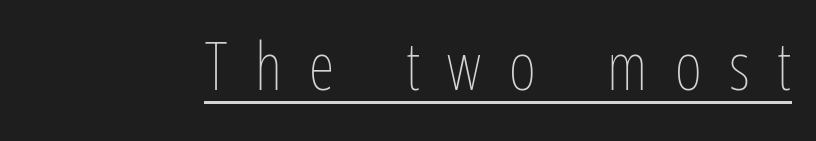
The image shows 66 px thin, condensed type, upright; set unusually wide letter spacing (+0.42 em), underlined; low stroke contrast and a medium x-height.
